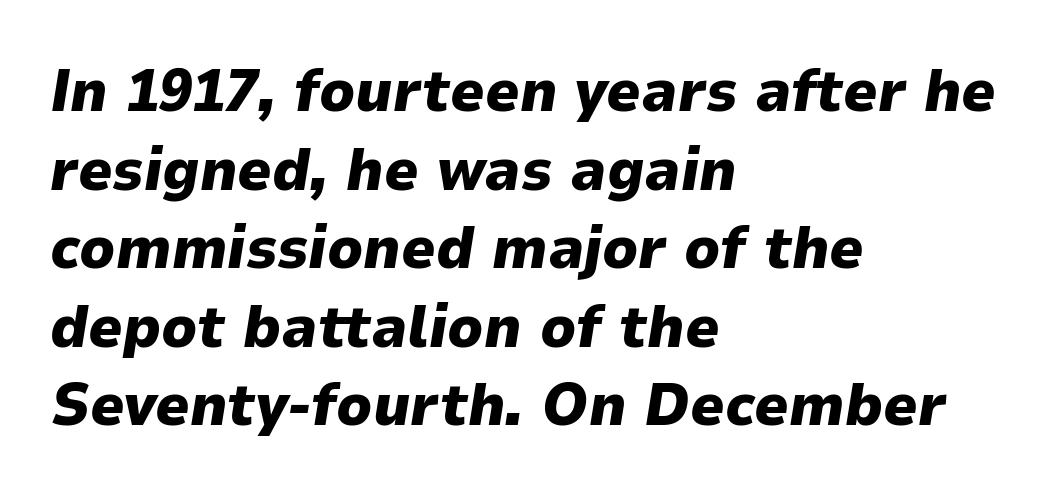
Q: Is the text bold? A: Yes.
Q: Is the text italic (slanted)? A: Yes, it leans right by about 9 degrees.
Q: Is the text underlined? A: No.
Q: How is the paragraph aligned? A: Left-aligned.
Q: Is the spacing between letters normal or unusually wide? A: Normal.
Q: Is the spacing between lines tight, normal or loose? A: Normal.
Q: Width (condensed, normal, or wide)? A: Normal.
Q: Stroke contrast? A: Low.
Q: x-height? A: Medium.
Q: Monospaced? A: No.
